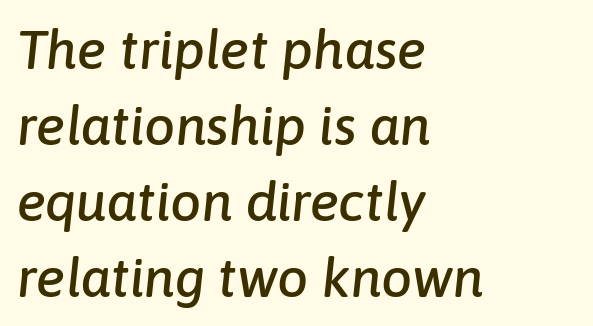
Q: Is the text italic (slanted)? A: Yes, it leans right by about 6 degrees.
Q: Is the text underlined? A: No.
Q: How is the paragraph aligned? A: Left-aligned.
Q: Is the spacing between letters normal or unusually wide? A: Normal.
Q: Is the spacing between lines tight, normal or loose? A: Normal.
Q: Width (condensed, normal, or wide)? A: Normal.
Q: Stroke contrast? A: Low.
Q: x-height? A: Medium.
Q: Monospaced? A: No.
